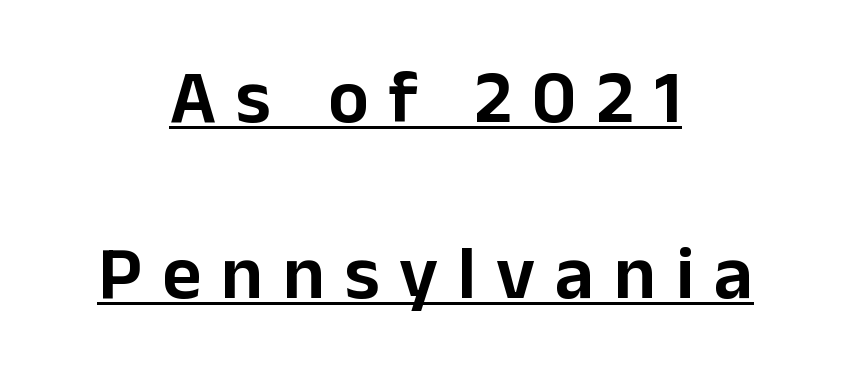
Q: Is the text italic (slanted)? A: No, it is upright.
Q: Is the typeface a serif or a sans-serif typeface? A: Sans-serif.
Q: Is the text underlined? A: Yes.
Q: How is the paragraph aligned? A: Centered.
Q: Is the spacing between letters normal or unusually wide? A: Unusually wide.
Q: Is the spacing between lines tight, normal or loose? A: Loose.
Q: Width (condensed, normal, or wide)? A: Normal.
Q: Stroke contrast? A: Low.
Q: x-height? A: Medium.
Q: Monospaced? A: No.
